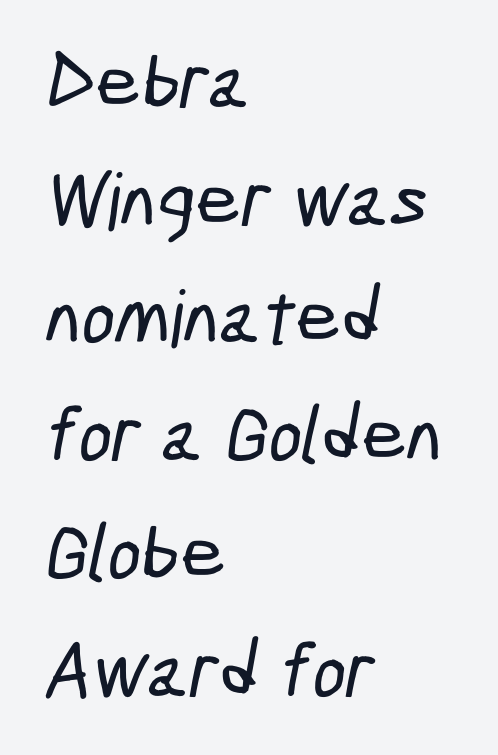
The image shows 79 px condensed sans-serif type; set left-aligned, normal line spacing (1.49x), normal letter spacing, not underlined; low stroke contrast and a medium x-height.
